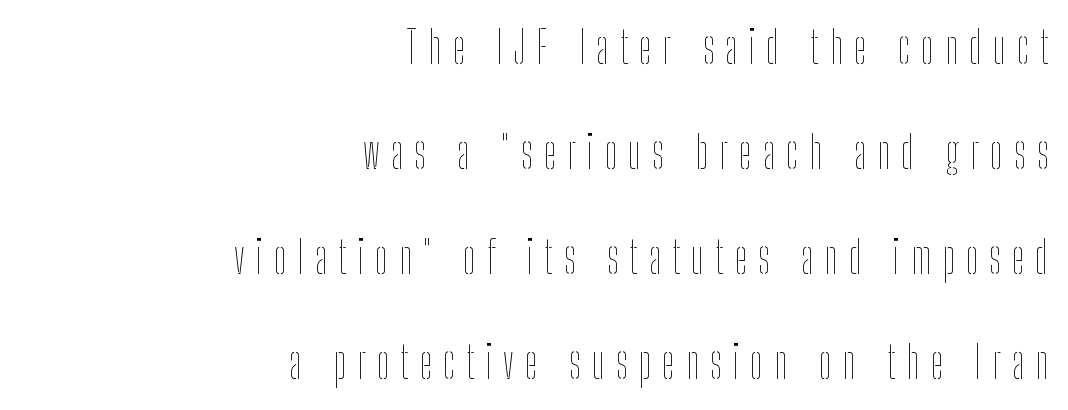
The image shows 44 px thin, condensed type, upright; set right-aligned, loose line spacing (2.39x), unusually wide letter spacing (+0.26 em), not underlined; low stroke contrast and a medium x-height.
